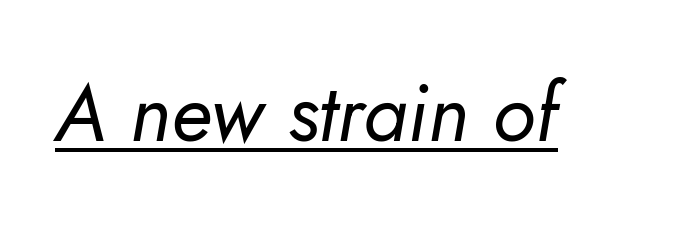
The letters sit at their default tracking, neither squeezed nor spread. A continuous stroke trails under the words, as in a hyperlink. Note the varied advance widths — an 'i' is clearly narrower than an 'm'. Stems and bowls with no extra thickness — not bold. The axis of the letterforms is tilted away from vertical.
